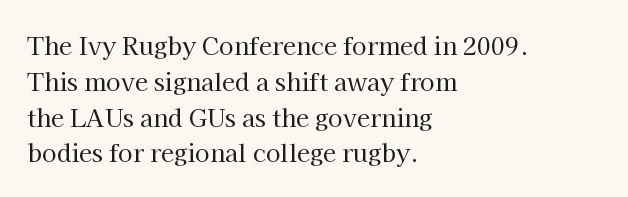
Q: Is the text bold? A: No.
Q: Is the text italic (slanted)? A: No, it is upright.
Q: Is the text underlined? A: No.
Q: How is the paragraph aligned? A: Left-aligned.
Q: Is the spacing between letters normal or unusually wide? A: Normal.
Q: Is the spacing between lines tight, normal or loose? A: Normal.
